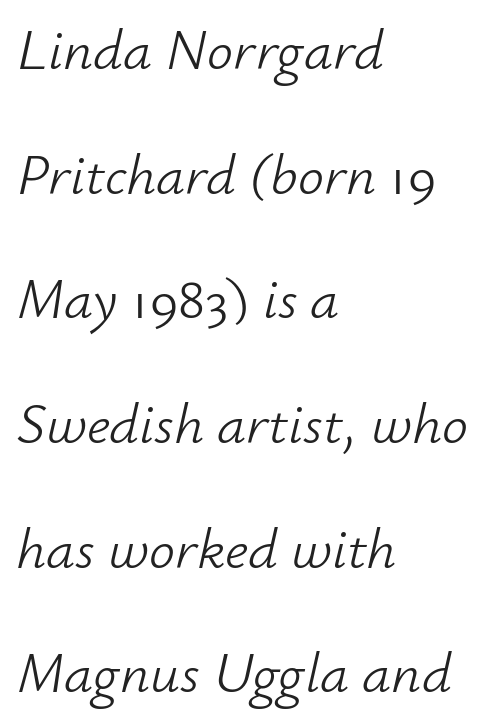
The image shows 58 px light type, italic (leaning right); set left-aligned, loose line spacing (2.15x), normal letter spacing, not underlined; low stroke contrast and a small x-height.
